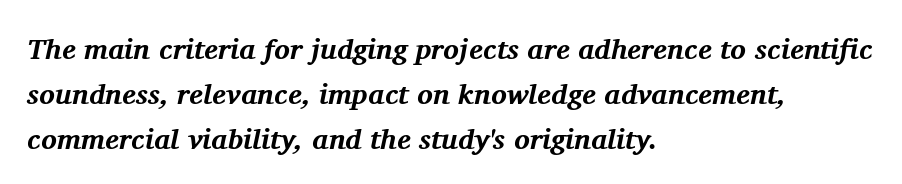
The characters display serif detailing at their extremities. Character widths vary here, with narrow letters taking less room than wide ones. An italicized treatment has been applied to the whole sample. Successive baselines arrive at the customary interval. These lines are set flush left with a ragged right edge. A typesetter would call this zero additional tracking.
